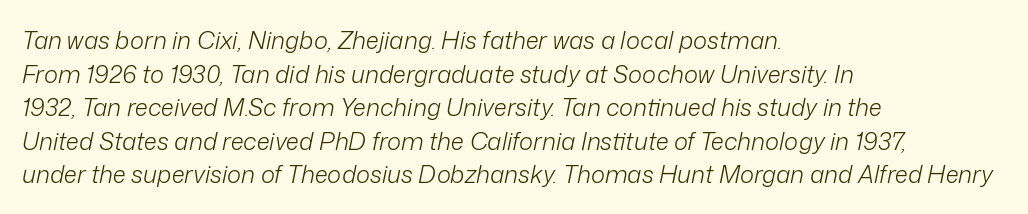
The image shows 24 px text type, italic (leaning right); set left-aligned, normal line spacing (1.4x), normal letter spacing, not underlined.
